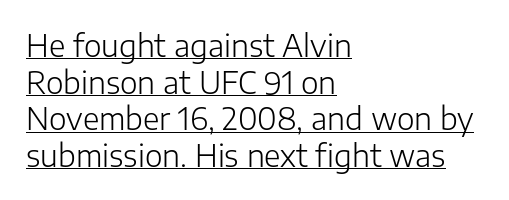
Q: Is the text bold? A: No.
Q: Is the text italic (slanted)? A: No, it is upright.
Q: Is the typeface a serif or a sans-serif typeface? A: Sans-serif.
Q: Is the text underlined? A: Yes.
Q: How is the paragraph aligned? A: Left-aligned.
Q: Is the spacing between letters normal or unusually wide? A: Normal.
Q: Width (condensed, normal, or wide)? A: Normal.
Q: Stroke contrast? A: Low.
Q: x-height? A: Medium.
Q: Monospaced? A: No.
